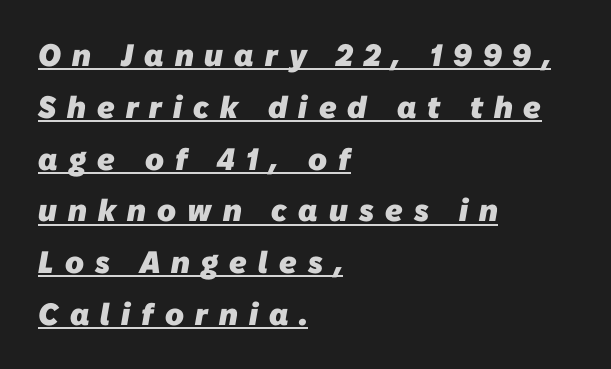
The image shows 31 px heavy sans-serif type; set left-aligned, normal line spacing (1.67x), unusually wide letter spacing (+0.36 em), underlined; low stroke contrast and a medium x-height.
